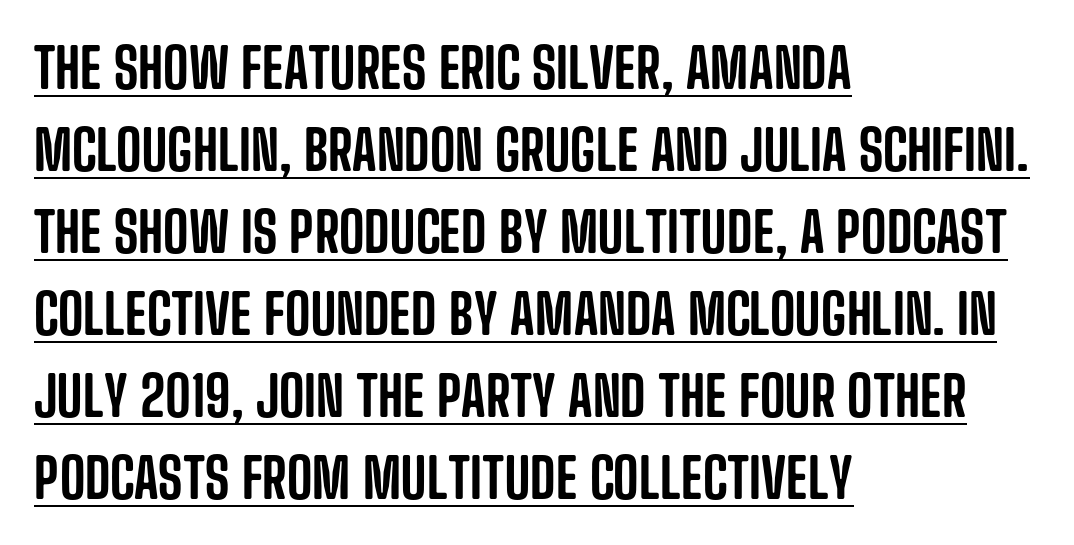
{"serif": "no", "italic": "no", "width": "condensed", "stroke_contrast": "low", "x_height": "large", "monospaced": "no", "underline": "yes", "align": "left", "line_spacing": "normal", "line_spacing_ratio": 1.49, "letter_spacing": "normal", "letter_spacing_em": 0.0, "glyph_px": 55}
